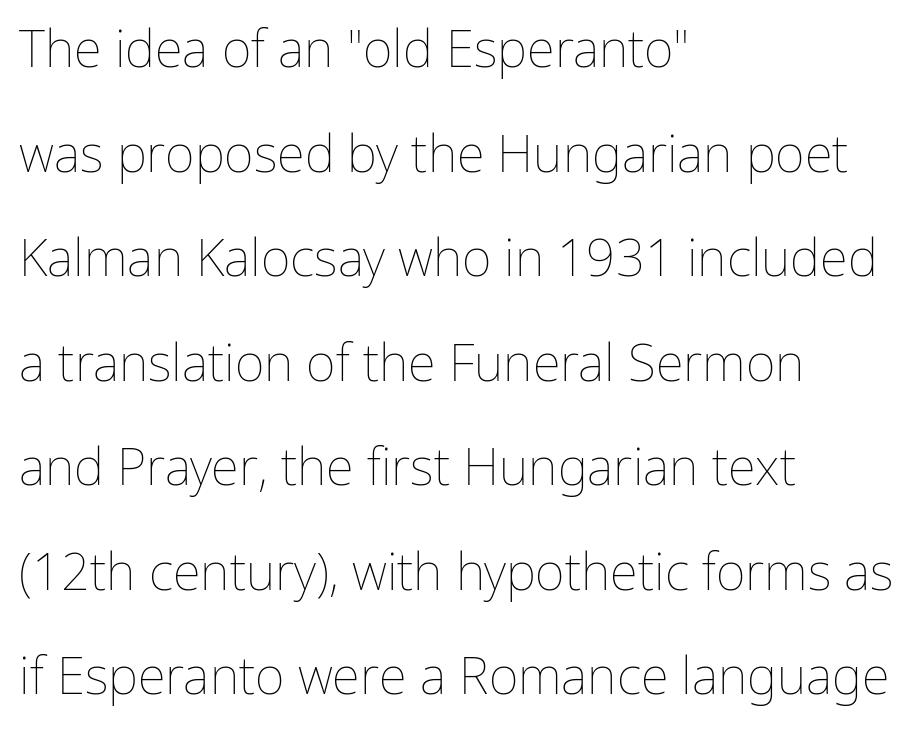
{"italic": "no", "bold": "no", "weight": "thin", "width": "normal", "stroke_contrast": "low", "x_height": "medium", "monospaced": "no", "underline": "no", "align": "left", "line_spacing": "loose", "line_spacing_ratio": 2.05, "letter_spacing": "normal", "letter_spacing_em": 0.0, "glyph_px": 51}
